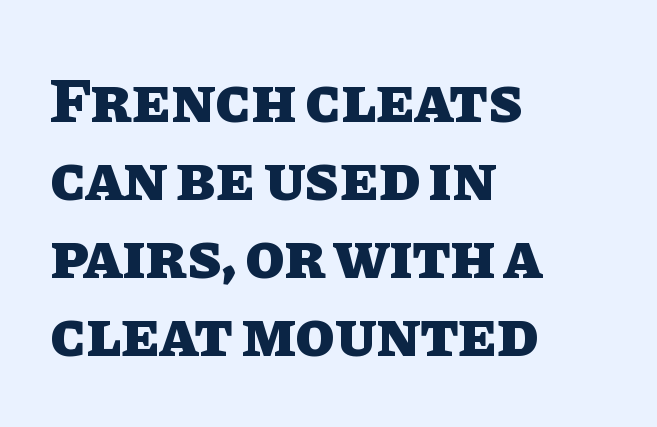
Q: Is the text bold? A: Yes.
Q: Is the text italic (slanted)? A: No, it is upright.
Q: Is the text underlined? A: No.
Q: How is the paragraph aligned? A: Left-aligned.
Q: Is the spacing between letters normal or unusually wide? A: Normal.
Q: Width (condensed, normal, or wide)? A: Normal.
Q: Stroke contrast? A: Low.
Q: x-height? A: Large.
Q: Monospaced? A: No.
